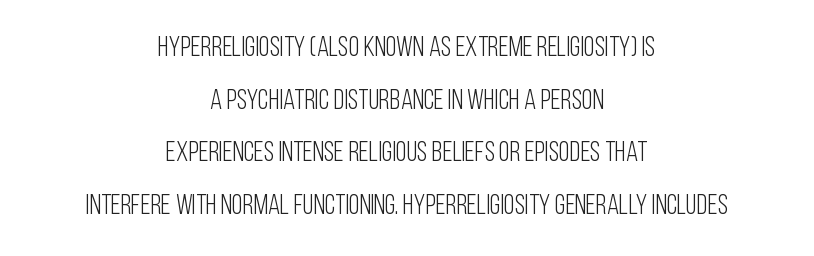
Q: Is the text bold? A: No.
Q: Is the text italic (slanted)? A: No, it is upright.
Q: Is the typeface a serif or a sans-serif typeface? A: Sans-serif.
Q: Is the text underlined? A: No.
Q: How is the paragraph aligned? A: Centered.
Q: Is the spacing between letters normal or unusually wide? A: Normal.
Q: Width (condensed, normal, or wide)? A: Condensed.
Q: Stroke contrast? A: Low.
Q: x-height? A: Large.
Q: Monospaced? A: No.
